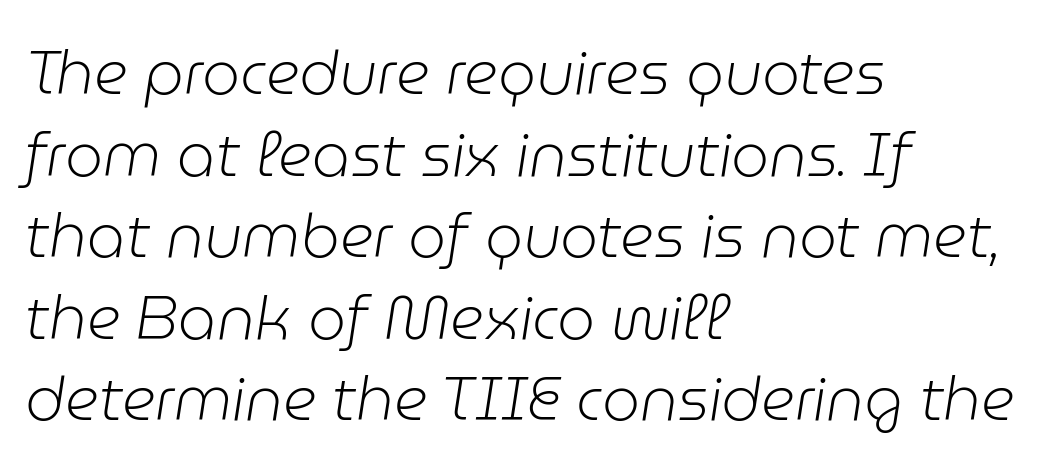
{"italic": "yes", "lean": "right", "slant_degrees": 9, "bold": "no", "weight": "light", "width": "normal", "stroke_contrast": "low", "x_height": "medium", "monospaced": "no", "underline": "no", "align": "left", "line_spacing": "normal", "line_spacing_ratio": 1.36, "letter_spacing": "normal", "letter_spacing_em": 0.0, "glyph_px": 60}
